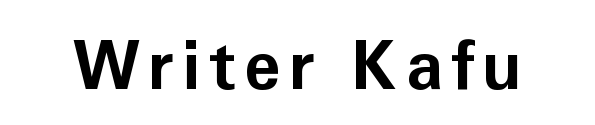
{"serif": "no", "italic": "no", "bold": "yes", "weight": "bold", "width": "normal", "stroke_contrast": "low", "x_height": "medium", "monospaced": "no", "underline": "no", "glyph_px": 67}
